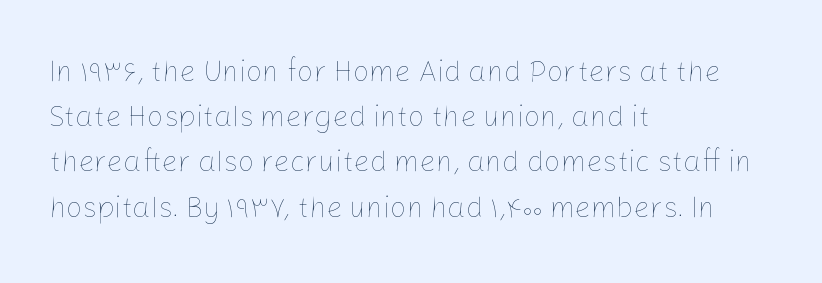
The letterforms sit shoulder to shoulder at normal distance. Check under the words: just untouched page. The designer left line spacing at the default. Caption: multi-line text, flush left, ragged right. Weight class: somewhere from thin through regular. This is roman type, the default non-slanted kind.
